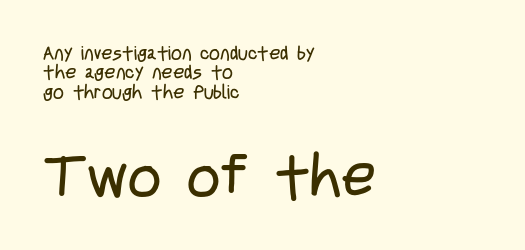
The image shows 58 px regular-weight, condensed sans-serif type, upright; set left-aligned, tight line spacing (1.02x), normal letter spacing, not underlined; the second (bottom) block is 3.05x larger; low stroke contrast and a large x-height.
